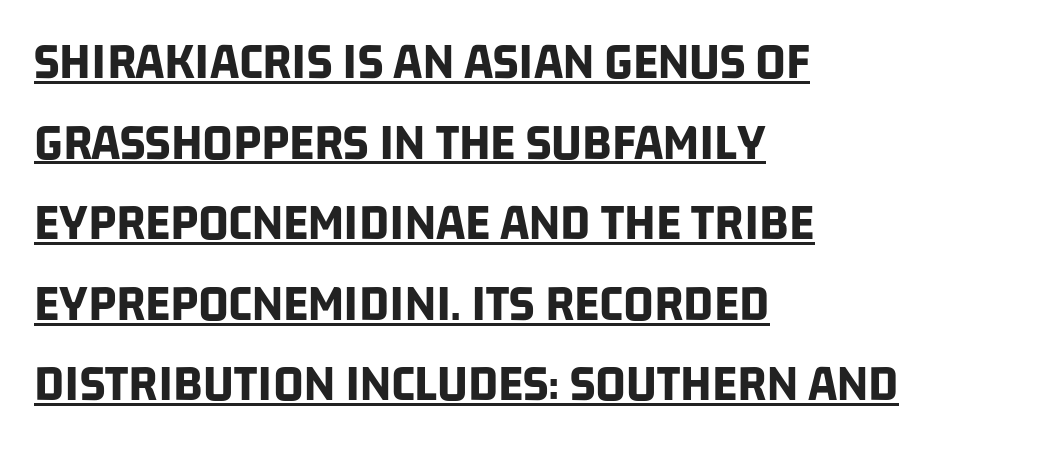
Is this a sans? Yes — the strokes have no serifs. Underline: present. One glance says typical: line gaps are just what's usual. Set as a true bold cut, around the 700 mark.
